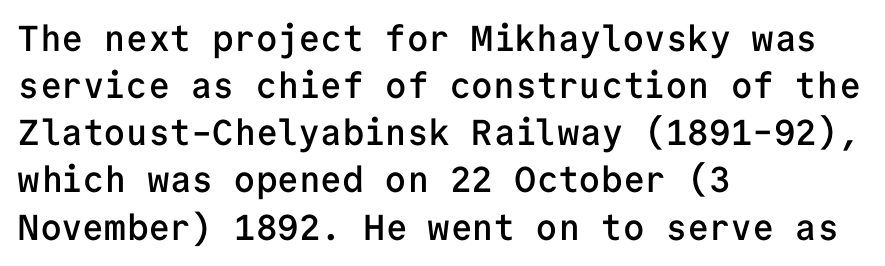
The image shows 36 px semibold sans-serif type, upright, monospaced; set left-aligned, normal line spacing (1.31x), normal letter spacing, not underlined; low stroke contrast and a medium x-height.
